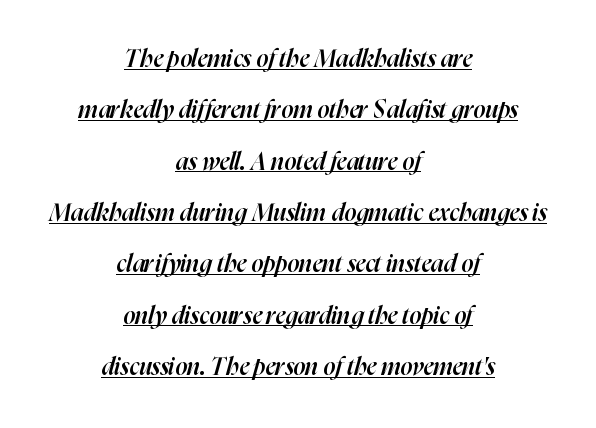
The image shows 24 px text type, italic (leaning right); set centered, loose line spacing (2.14x), normal letter spacing, underlined.
